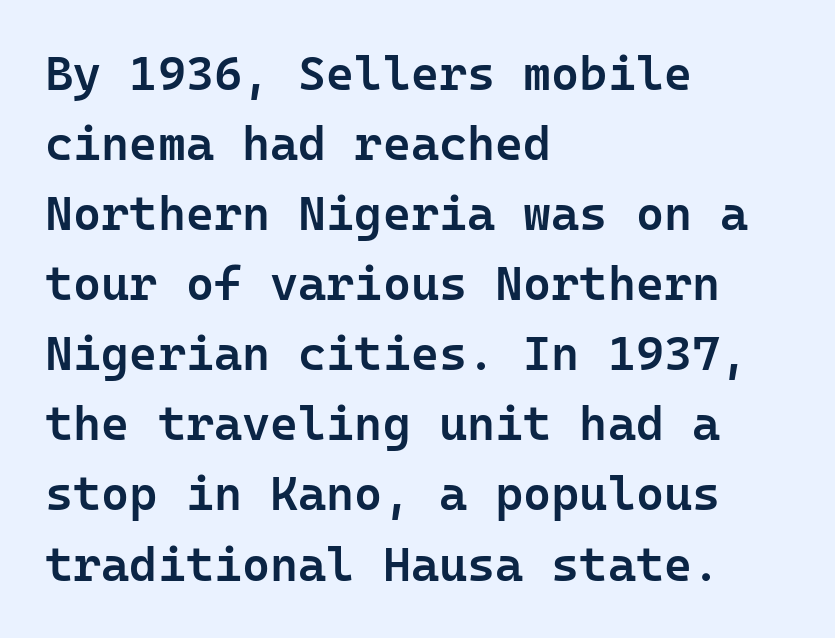
{"serif": "no", "italic": "no", "bold": "semi", "weight": "semibold", "width": "normal", "stroke_contrast": "low", "x_height": "medium", "monospaced": "yes", "underline": "no", "align": "left", "line_spacing": "normal", "line_spacing_ratio": 1.46, "letter_spacing": "normal", "letter_spacing_em": 0.0, "glyph_px": 48}
